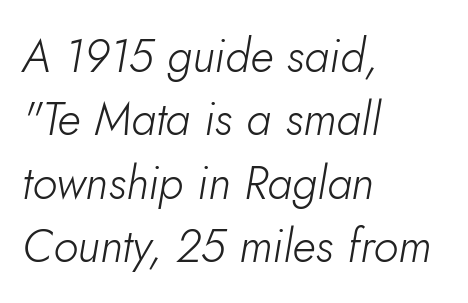
Q: Is the text bold? A: No.
Q: Is the text italic (slanted)? A: Yes, it leans right by about 5 degrees.
Q: Is the text underlined? A: No.
Q: How is the paragraph aligned? A: Left-aligned.
Q: Is the spacing between letters normal or unusually wide? A: Normal.
Q: Is the spacing between lines tight, normal or loose? A: Normal.
Q: Width (condensed, normal, or wide)? A: Normal.
Q: Stroke contrast? A: Low.
Q: x-height? A: Small.
Q: Monospaced? A: No.
